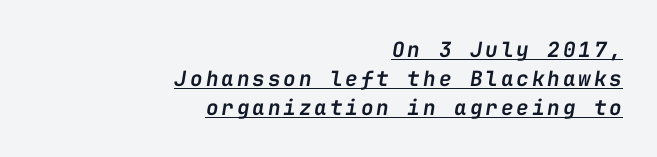
Q: Is the text bold? A: Semi-bold.
Q: Is the text italic (slanted)? A: Yes, it leans right by about 9 degrees.
Q: Is the text underlined? A: Yes.
Q: How is the paragraph aligned? A: Right-aligned.
Q: Is the spacing between lines tight, normal or loose? A: Normal.
